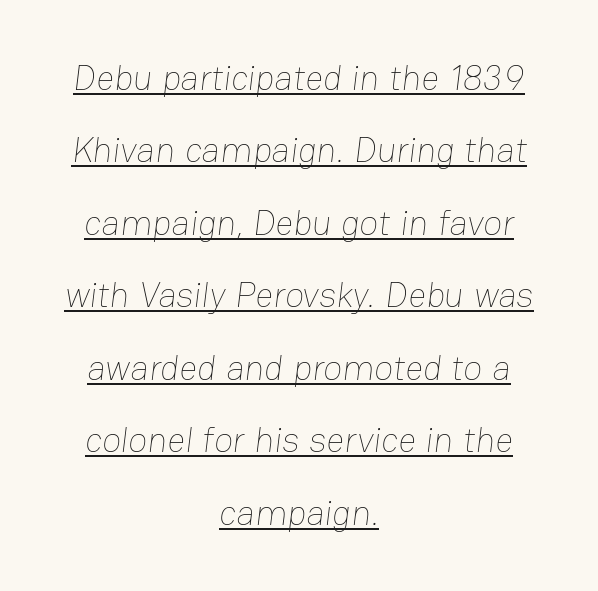
The image shows 35 px thin type; set centered, loose line spacing (2.07x), normal letter spacing, underlined; low stroke contrast and a medium x-height.
